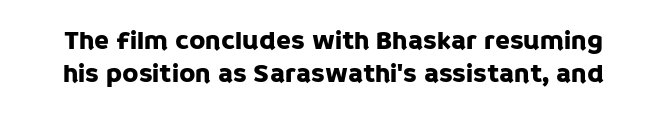
No word sits above an underline. The passage shown has conventional tracking throughout. Rendered with straight, roman letterforms.
